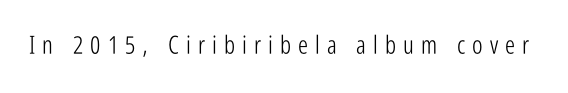
{"italic": "no", "bold": "no", "underline": "no", "letter_spacing": "wide", "letter_spacing_em": 0.28, "glyph_px": 25}
